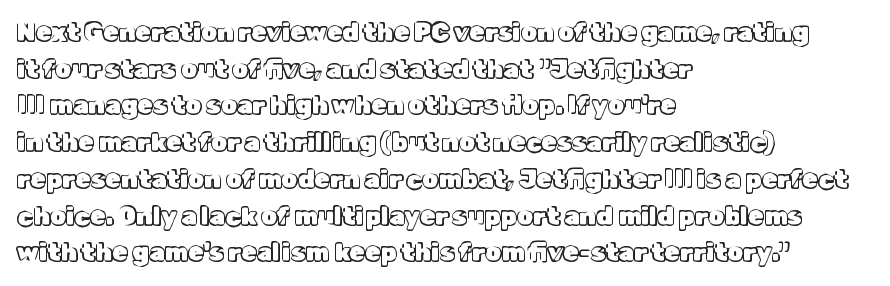
The letters stand straight up with perfectly vertical stems. The tracking reads as untouched default to a designer's eye. Vertical spacing — default. All the whitespace from short lines collects on the right. Bare-footed words on every line.
